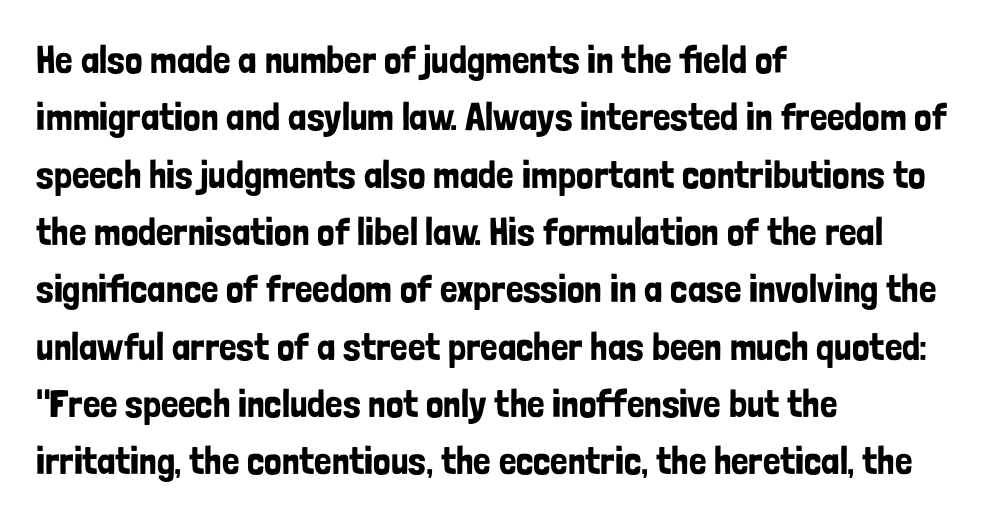
The image shows 39 px condensed sans-serif type, upright; set left-aligned, normal line spacing (1.47x), normal letter spacing, not underlined; low stroke contrast and a medium x-height.
